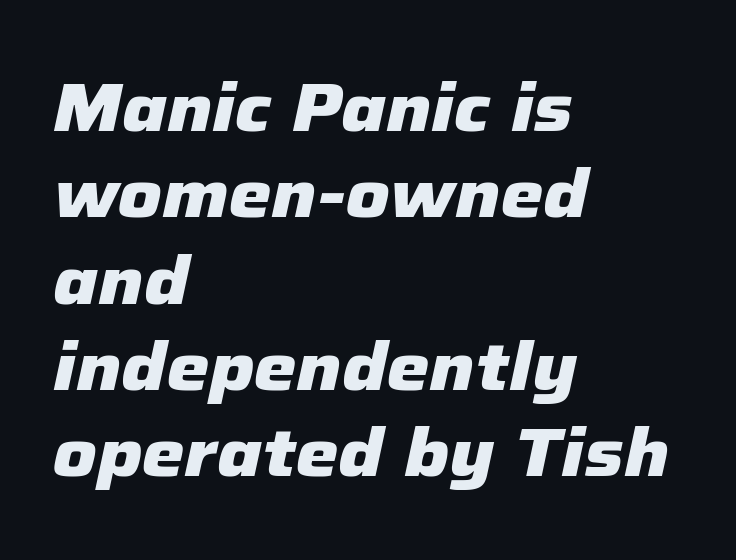
Q: Is the text bold? A: Yes.
Q: Is the text italic (slanted)? A: Yes, it leans right by about 12 degrees.
Q: Is the text underlined? A: No.
Q: How is the paragraph aligned? A: Left-aligned.
Q: Is the spacing between letters normal or unusually wide? A: Normal.
Q: Is the spacing between lines tight, normal or loose? A: Normal.
Q: Width (condensed, normal, or wide)? A: Normal.
Q: Stroke contrast? A: Low.
Q: x-height? A: Medium.
Q: Monospaced? A: No.
